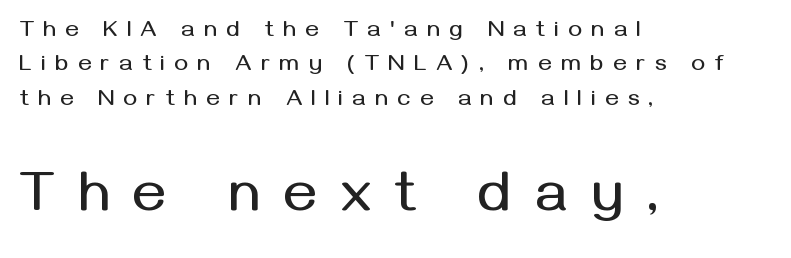
The image shows 57 px sans-serif type, upright; set left-aligned, normal line spacing (1.5x), unusually wide letter spacing (+0.42 em), not underlined; the second (bottom) block is 2.48x larger; medium stroke contrast and a medium x-height.
